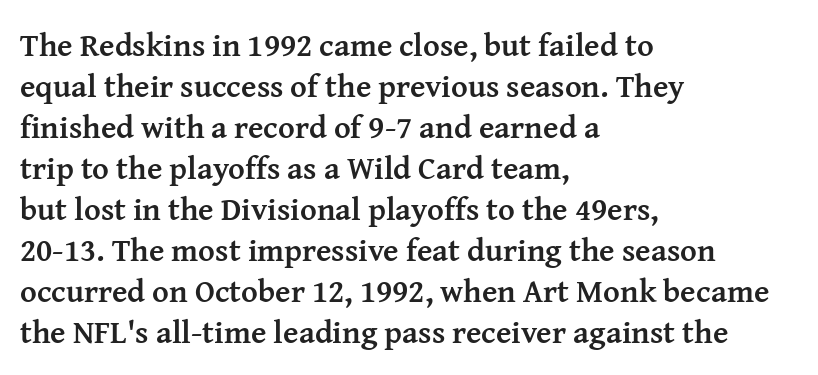
The image shows 32 px semibold serif type, upright; set left-aligned, normal line spacing (1.28x), normal letter spacing, not underlined; medium stroke contrast and a medium x-height.
